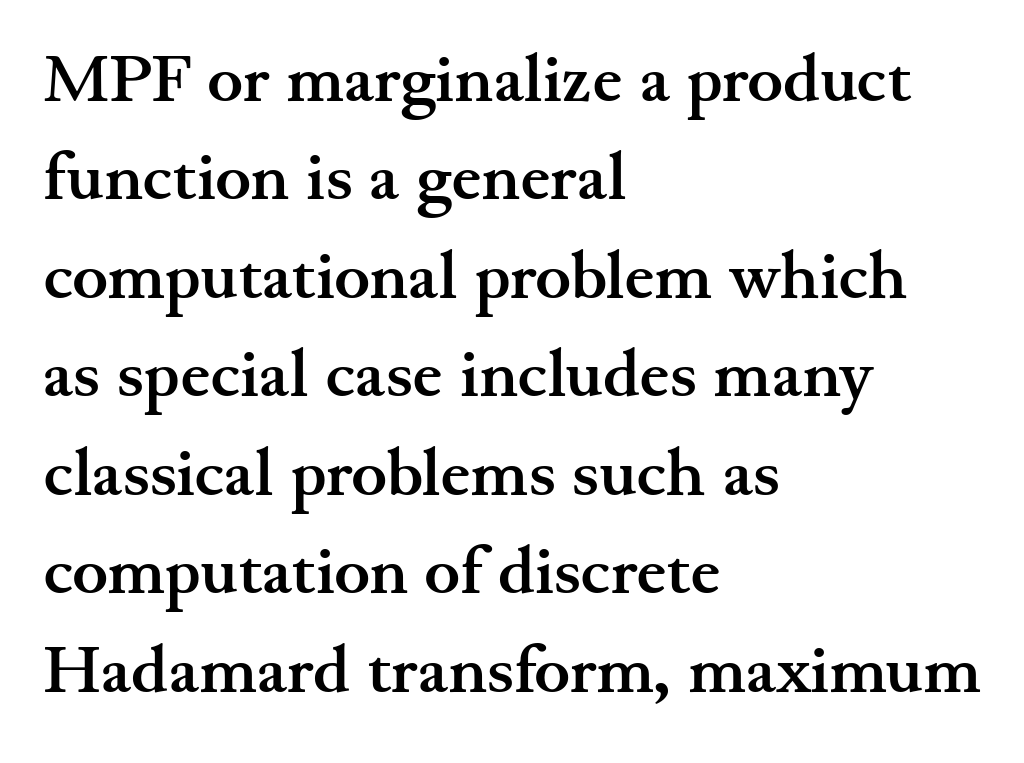
Default kerning and tracking; the words read as compact shapes. This block has exactly the height ordinary leading produces. Weight check: bold — yes, fully. Characters remain perfectly vertical along every line. Casual observation: everything's shoved over to the left. The space beneath each line is pristine and unruled.
